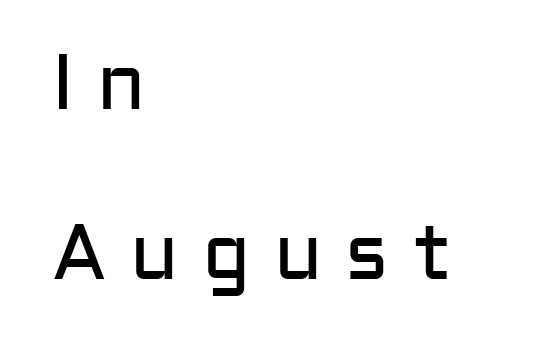
{"serif": "no", "italic": "no", "bold": "no", "weight": "regular", "width": "normal", "stroke_contrast": "low", "x_height": "medium", "monospaced": "no", "underline": "no", "align": "left", "line_spacing": "loose", "line_spacing_ratio": 2.18, "letter_spacing": "wide", "letter_spacing_em": 0.3, "glyph_px": 78}
